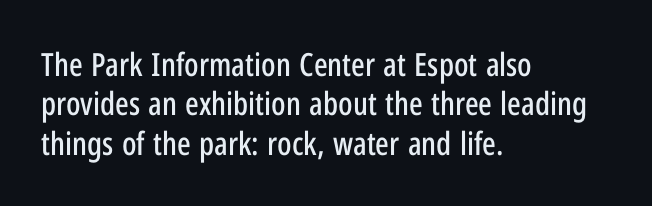
Q: Is the text italic (slanted)? A: No, it is upright.
Q: Is the typeface a serif or a sans-serif typeface? A: Sans-serif.
Q: Is the text underlined? A: No.
Q: How is the paragraph aligned? A: Left-aligned.
Q: Is the spacing between letters normal or unusually wide? A: Normal.
Q: Width (condensed, normal, or wide)? A: Condensed.
Q: Stroke contrast? A: Low.
Q: x-height? A: Medium.
Q: Monospaced? A: No.
